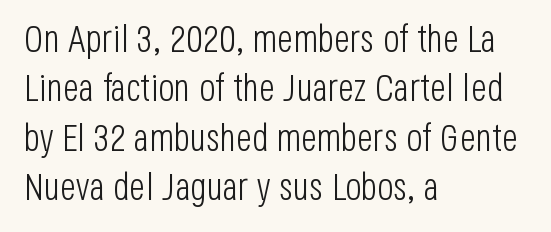
The image shows 38 px light, condensed sans-serif type, upright; set left-aligned, normal line spacing (1.3x), normal letter spacing, not underlined; low stroke contrast and a large x-height.
